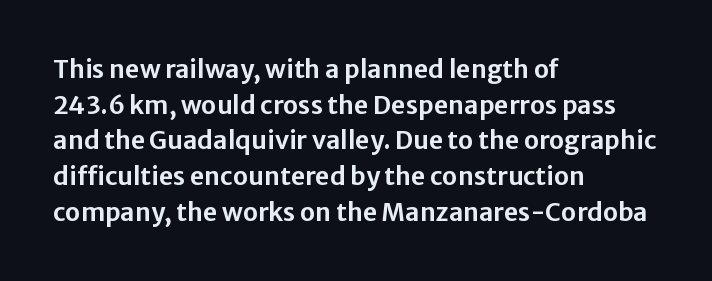
{"italic": "no", "underline": "no", "align": "left", "line_spacing": "normal", "line_spacing_ratio": 1.43, "letter_spacing": "normal", "letter_spacing_em": 0.0, "glyph_px": 25}
